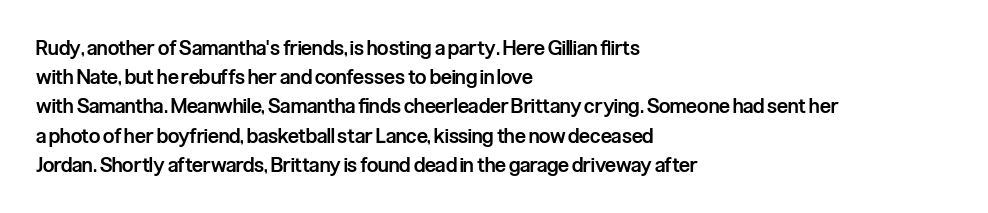
The image shows 20 px text type, upright; set left-aligned, normal line spacing (1.46x), normal letter spacing, not underlined.
